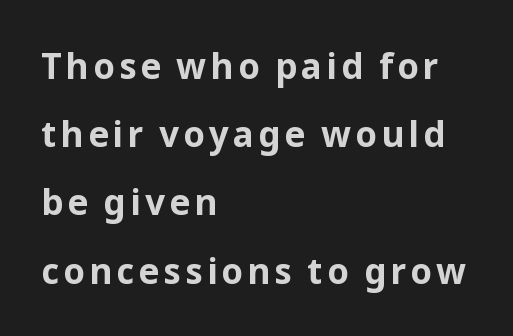
Q: Is the text bold? A: Yes.
Q: Is the text italic (slanted)? A: No, it is upright.
Q: Is the typeface a serif or a sans-serif typeface? A: Sans-serif.
Q: Is the text underlined? A: No.
Q: How is the paragraph aligned? A: Left-aligned.
Q: Is the spacing between lines tight, normal or loose? A: Loose.
Q: Width (condensed, normal, or wide)? A: Normal.
Q: Stroke contrast? A: Low.
Q: x-height? A: Medium.
Q: Monospaced? A: No.
